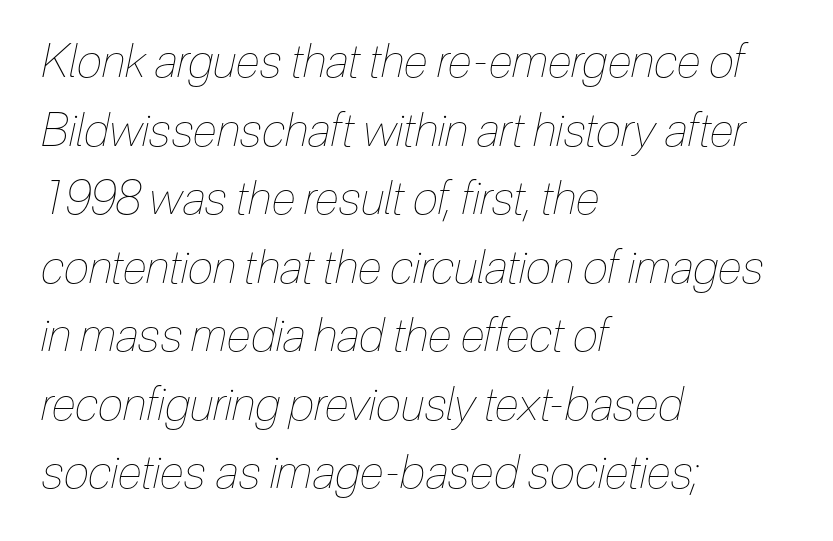
The image shows 46 px thin, condensed type, italic (leaning right); set left-aligned, normal line spacing (1.49x), normal letter spacing, not underlined; low stroke contrast and a medium x-height.
